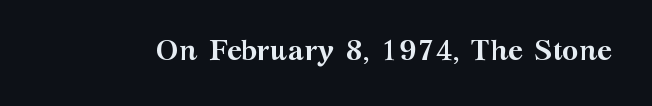
{"serif": "yes", "italic": "no", "bold": "yes", "weight": "semibold", "width": "wide", "stroke_contrast": "medium", "x_height": "medium", "monospaced": "no", "underline": "no", "letter_spacing": "normal", "letter_spacing_em": 0.0, "glyph_px": 28}
